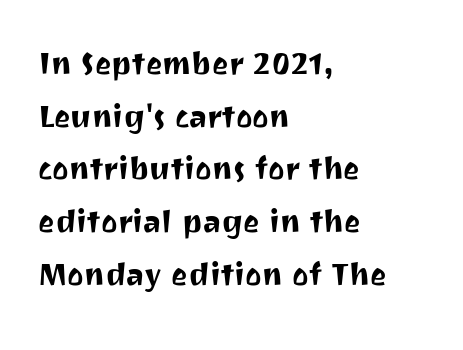
{"serif": "no", "italic": "no", "width": "normal", "stroke_contrast": "medium", "x_height": "medium", "monospaced": "no", "underline": "no", "align": "left", "line_spacing": "normal", "line_spacing_ratio": 1.35, "letter_spacing": "normal", "letter_spacing_em": 0.0, "glyph_px": 39}
